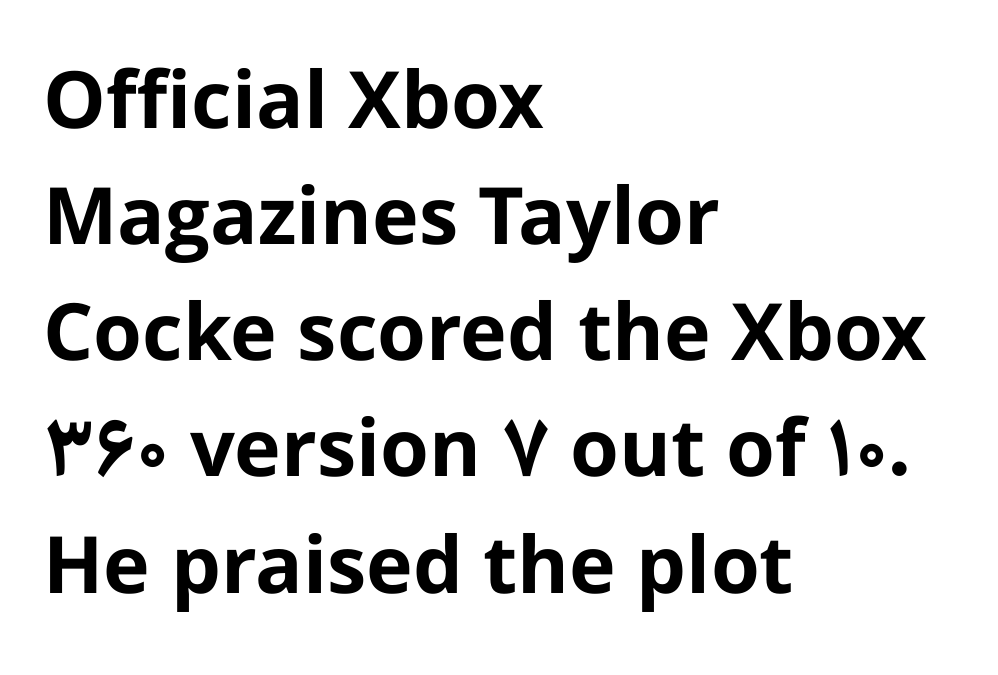
Here the designer chose a conventional face with non-uniform glyph widths. Caption: bold face, heavy strokes. Clear beneath every line of the passage. Unlike italic type, these characters show no tilt at all. The paragraph shown leans on its left margin. Check where the strokes stop: nothing finishes them off — pure sans.
